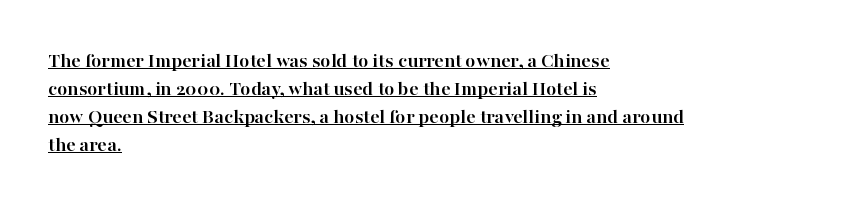
Q: Is the text bold? A: Yes.
Q: Is the text italic (slanted)? A: No, it is upright.
Q: Is the text underlined? A: Yes.
Q: How is the paragraph aligned? A: Left-aligned.
Q: Is the spacing between letters normal or unusually wide? A: Normal.
Q: Is the spacing between lines tight, normal or loose? A: Normal.
